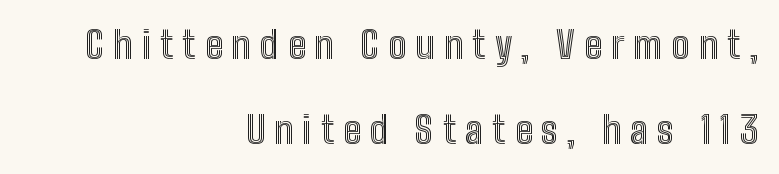
{"italic": "no", "width": "condensed", "x_height": "medium", "monospaced": "no", "underline": "no", "align": "right", "line_spacing": "loose", "line_spacing_ratio": 2.23, "letter_spacing": "wide", "letter_spacing_em": 0.24, "glyph_px": 38}
